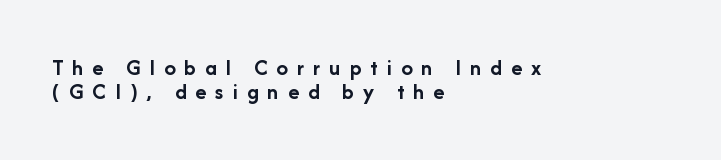
The image shows 23 px bold type, upright; set left-aligned, tight line spacing (1.05x), unusually wide letter spacing (+0.39 em), not underlined.
